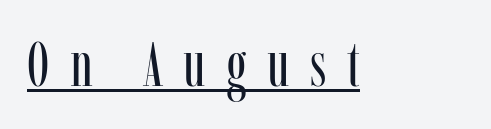
The image shows 62 px regular-weight, condensed serif type, upright; set unusually wide letter spacing (+0.33 em), underlined; low stroke contrast and a medium x-height.
